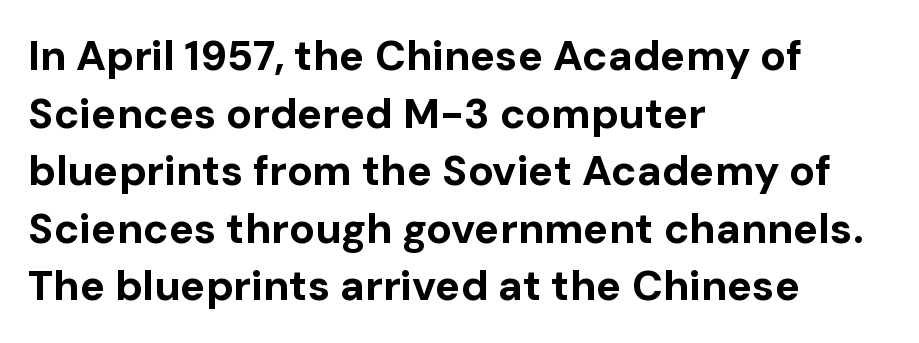
Q: Is the text bold? A: Yes.
Q: Is the text italic (slanted)? A: No, it is upright.
Q: Is the typeface a serif or a sans-serif typeface? A: Sans-serif.
Q: Is the text underlined? A: No.
Q: How is the paragraph aligned? A: Left-aligned.
Q: Is the spacing between letters normal or unusually wide? A: Normal.
Q: Is the spacing between lines tight, normal or loose? A: Normal.
Q: Width (condensed, normal, or wide)? A: Normal.
Q: Stroke contrast? A: Low.
Q: x-height? A: Medium.
Q: Monospaced? A: No.
